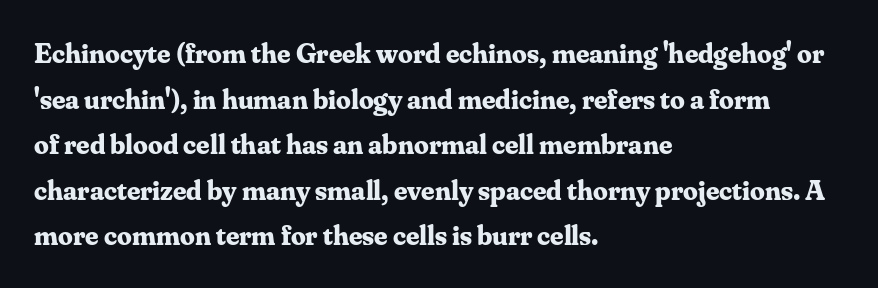
Each line starts at the same left margin while the right side varies. Stroke thickness is high; the sample reads as a true bold. Is this a fixed-width face? No — the glyphs have proportional, varying widths. The designer went with a serif here, giving each stem small feet. Characters remain perfectly vertical along every line. The rendering uses a moderate line-height, typical for paragraphs.
